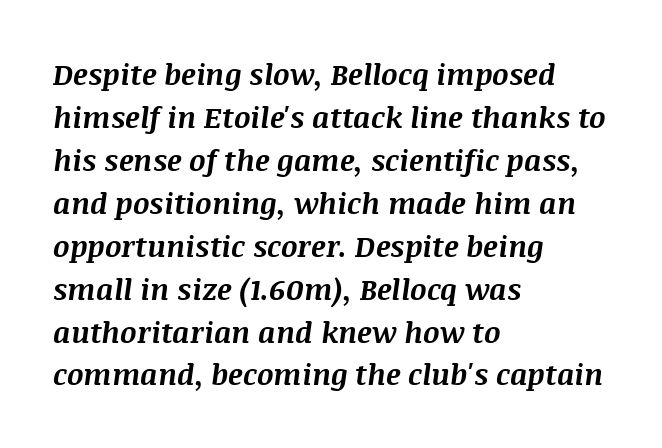
Q: Is the text bold? A: Yes.
Q: Is the text italic (slanted)? A: Yes, it leans right by about 8 degrees.
Q: Is the text underlined? A: No.
Q: How is the paragraph aligned? A: Left-aligned.
Q: Is the spacing between letters normal or unusually wide? A: Normal.
Q: Is the spacing between lines tight, normal or loose? A: Normal.
Q: Width (condensed, normal, or wide)? A: Normal.
Q: Stroke contrast? A: Medium.
Q: x-height? A: Large.
Q: Monospaced? A: No.
